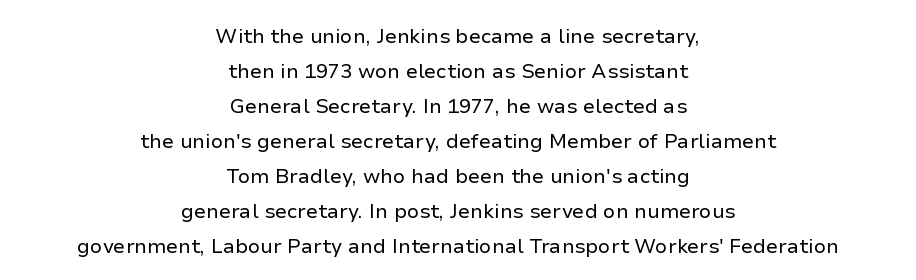
The image shows 20 px text type, upright; set centered, line spacing 1.75x, normal letter spacing, not underlined.
